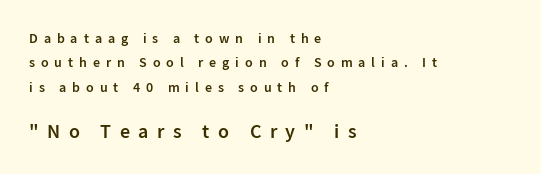
If you drew a ruler down the left edge, every line would touch it. The glyphs have the mass of a demibold cut, below bold. You get the small type first, then a jump to larger type. Lines of text with bare space underneath. No italicization has been applied; the sample stays upright.
